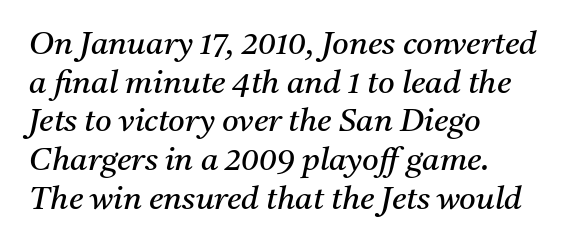
Q: Is the text bold? A: No.
Q: Is the text italic (slanted)? A: Yes, it leans right by about 11 degrees.
Q: Is the typeface a serif or a sans-serif typeface? A: Serif.
Q: Is the text underlined? A: No.
Q: How is the paragraph aligned? A: Left-aligned.
Q: Is the spacing between letters normal or unusually wide? A: Normal.
Q: Width (condensed, normal, or wide)? A: Normal.
Q: Stroke contrast? A: Medium.
Q: x-height? A: Medium.
Q: Monospaced? A: No.
